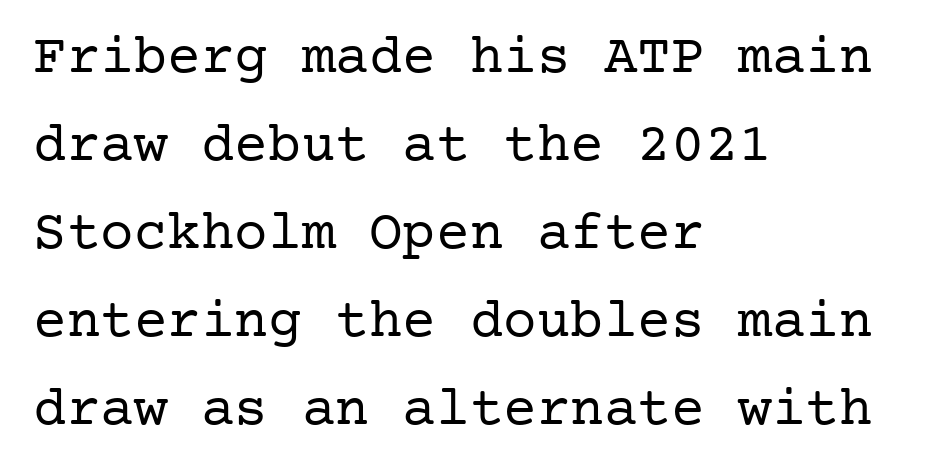
The lines in this sample share a left origin and differ only in where they stop. Typographically, this falls in the serif category. The space between consecutive lines is moderate. No word sits above an underline. The weight would be labelled regular, book, light, or lighter still.
